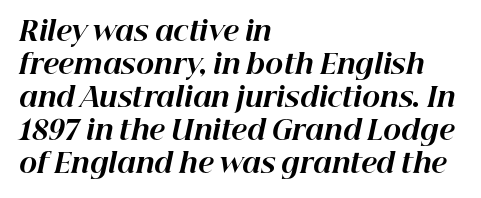
{"italic": "yes", "lean": "right", "slant_degrees": 12, "bold": "yes", "underline": "no", "align": "left", "line_spacing_ratio": 1.22, "letter_spacing": "normal", "letter_spacing_em": 0.0, "glyph_px": 27}
